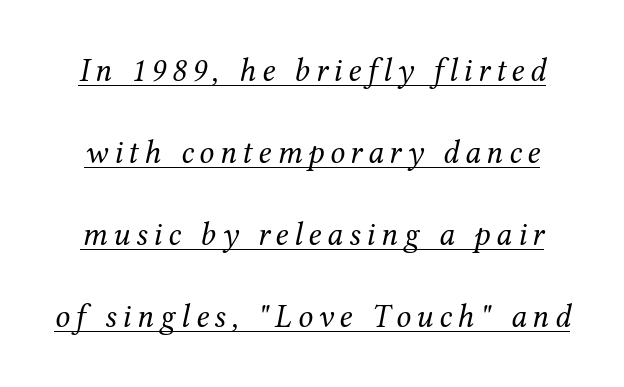
Q: Is the text bold? A: No.
Q: Is the text italic (slanted)? A: Yes, it leans right by about 12 degrees.
Q: Is the typeface a serif or a sans-serif typeface? A: Serif.
Q: Is the text underlined? A: Yes.
Q: Is the spacing between lines tight, normal or loose? A: Loose.
Q: Width (condensed, normal, or wide)? A: Normal.
Q: Stroke contrast? A: Medium.
Q: x-height? A: Medium.
Q: Monospaced? A: No.
